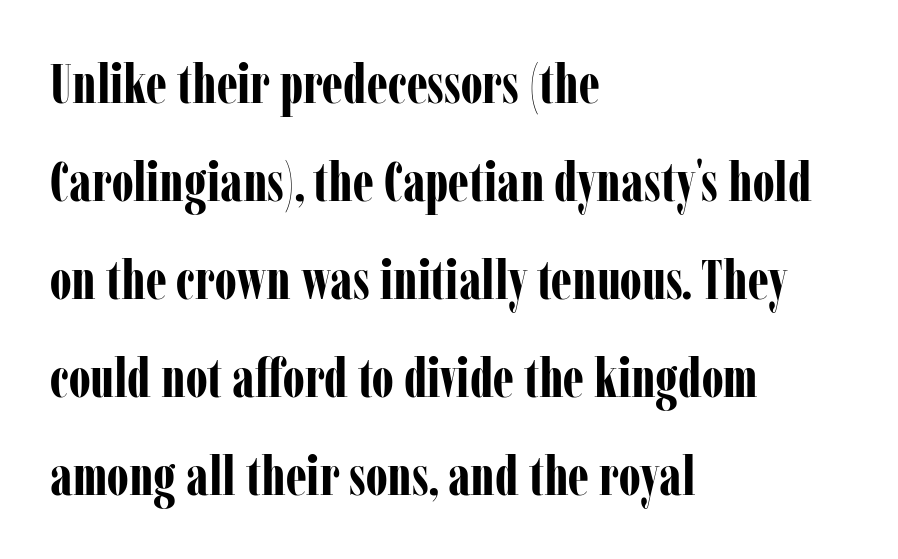
The image shows 55 px bold, condensed serif type, upright; set left-aligned, line spacing 1.78x, normal letter spacing, not underlined; low stroke contrast and a medium x-height.
